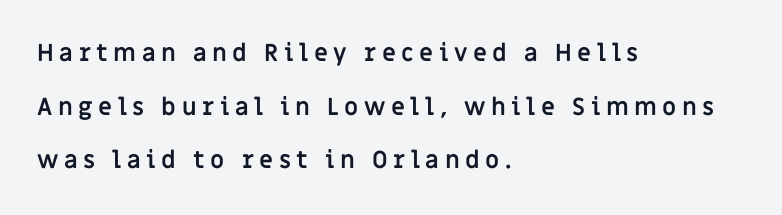
{"italic": "no", "bold": "yes", "underline": "no", "align": "left", "line_spacing": "loose", "line_spacing_ratio": 2.23, "letter_spacing": "wide", "letter_spacing_em": 0.23, "glyph_px": 24}
